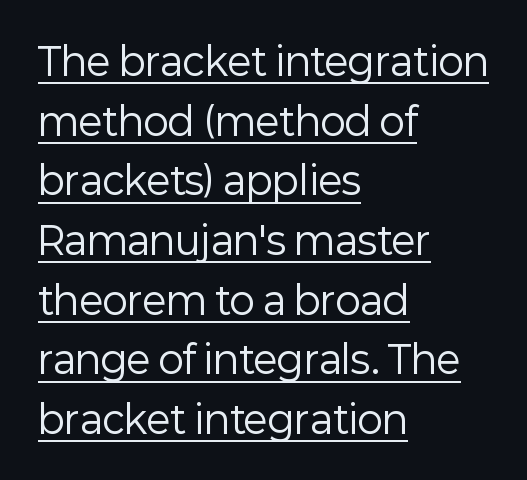
Q: Is the text bold? A: No.
Q: Is the text italic (slanted)? A: No, it is upright.
Q: Is the typeface a serif or a sans-serif typeface? A: Sans-serif.
Q: Is the text underlined? A: Yes.
Q: How is the paragraph aligned? A: Left-aligned.
Q: Is the spacing between letters normal or unusually wide? A: Normal.
Q: Is the spacing between lines tight, normal or loose? A: Normal.
Q: Width (condensed, normal, or wide)? A: Normal.
Q: Stroke contrast? A: Low.
Q: x-height? A: Medium.
Q: Monospaced? A: No.
